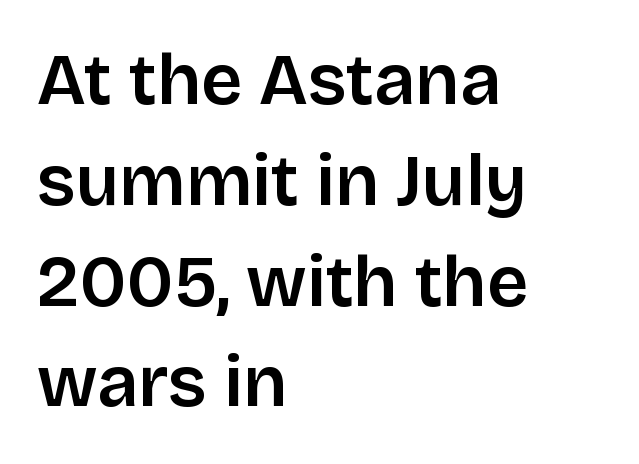
The image shows 72 px sans-serif type, upright; set left-aligned, normal line spacing (1.4x), normal letter spacing, not underlined; low stroke contrast and a large x-height.
